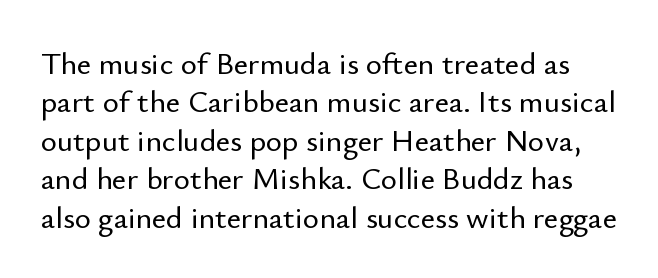
{"serif": "no", "italic": "no", "width": "normal", "stroke_contrast": "low", "x_height": "small", "monospaced": "no", "underline": "no", "line_spacing_ratio": 1.24, "letter_spacing": "normal", "letter_spacing_em": 0.0, "glyph_px": 31}
